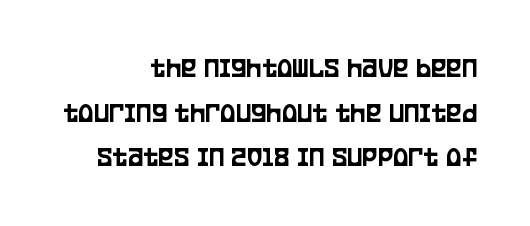
{"serif": "no", "italic": "no", "width": "condensed", "stroke_contrast": "low", "x_height": "large", "monospaced": "no", "underline": "no", "align": "right", "line_spacing": "normal", "line_spacing_ratio": 1.54, "letter_spacing": "normal", "letter_spacing_em": 0.0, "glyph_px": 29}
